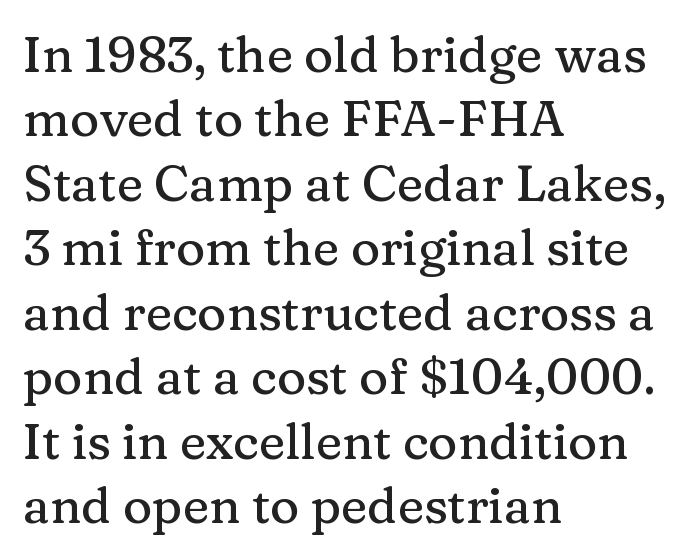
The image shows 50 px serif type, upright; set left-aligned, normal line spacing (1.29x), normal letter spacing, not underlined; medium stroke contrast and a medium x-height.
